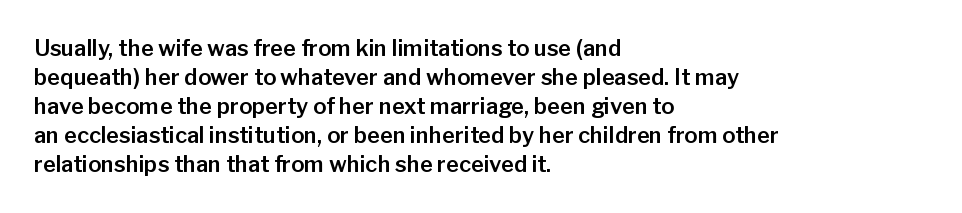
It's the straight-up-and-down kind of type. The horizontal fit of the characters is conventional and even. These lines are set flush left with a ragged right edge. Glance below the letters and you will spot only blank space.
